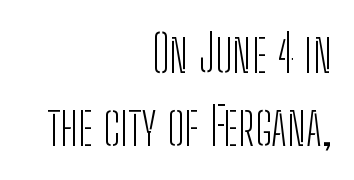
Q: Is the text bold? A: No.
Q: Is the text italic (slanted)? A: No, it is upright.
Q: Is the typeface a serif or a sans-serif typeface? A: Sans-serif.
Q: Is the text underlined? A: No.
Q: How is the paragraph aligned? A: Right-aligned.
Q: Is the spacing between letters normal or unusually wide? A: Normal.
Q: Is the spacing between lines tight, normal or loose? A: Normal.
Q: Width (condensed, normal, or wide)? A: Condensed.
Q: Stroke contrast? A: Low.
Q: x-height? A: Medium.
Q: Monospaced? A: No.
